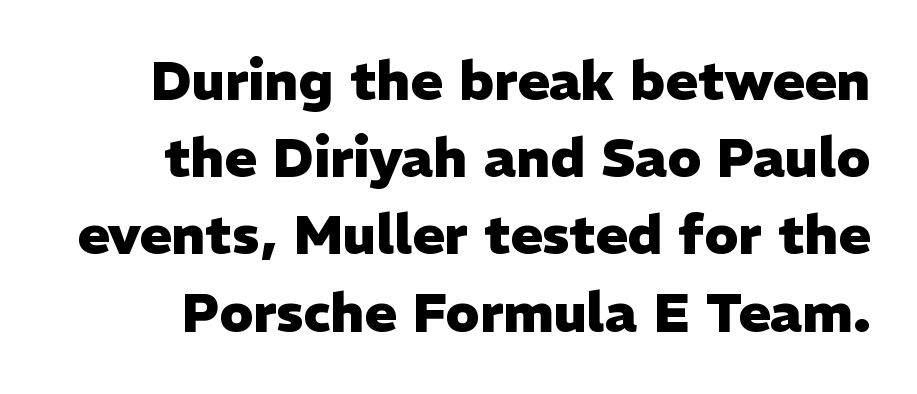
Note: no serifs on the glyphs. Is there any slant? The stems are plumb. Quick note: underline off. The passage shown is typed in a proportional face where columns would drift.
